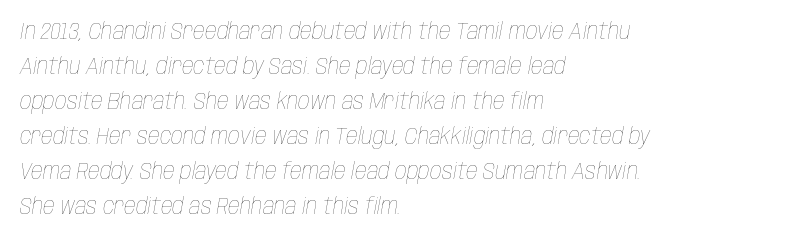
Q: Is the text bold? A: No.
Q: Is the text italic (slanted)? A: Yes, it leans right by about 10 degrees.
Q: Is the text underlined? A: No.
Q: How is the paragraph aligned? A: Left-aligned.
Q: Is the spacing between letters normal or unusually wide? A: Normal.
Q: Is the spacing between lines tight, normal or loose? A: Normal.
